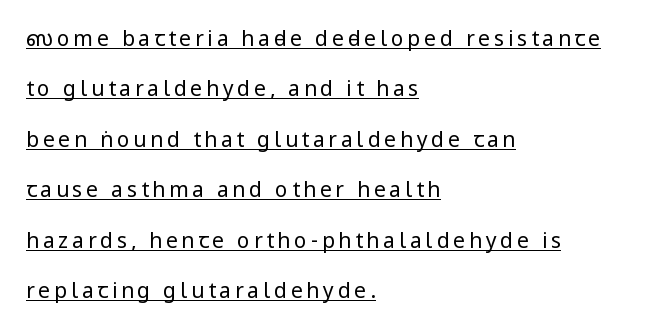
The image shows 21 px text type, upright; set left-aligned, loose line spacing (2.4x), underlined.
